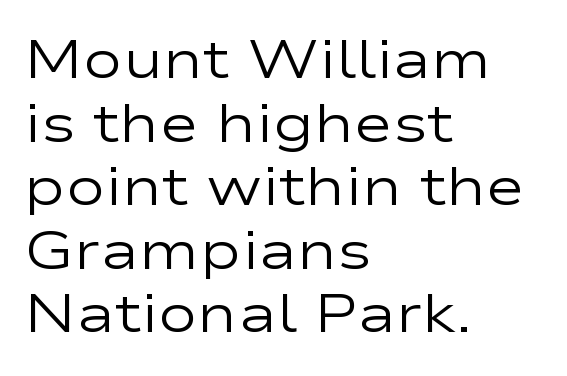
The image shows 53 px regular-weight, wide sans-serif type, upright; set left-aligned, line spacing 1.2x, normal letter spacing, not underlined; low stroke contrast and a medium x-height.
